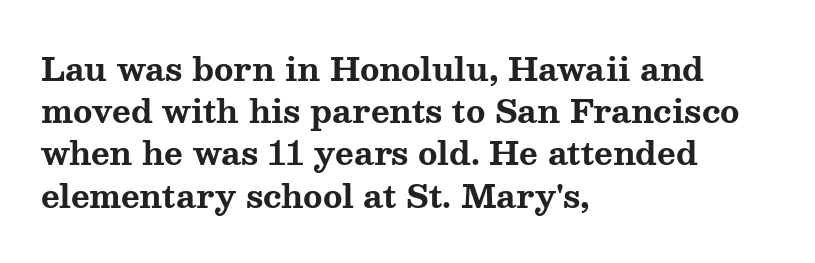
The image shows 32 px bold, wide serif type, upright; set left-aligned, normal line spacing (1.32x), normal letter spacing, not underlined; medium stroke contrast and a medium x-height.
